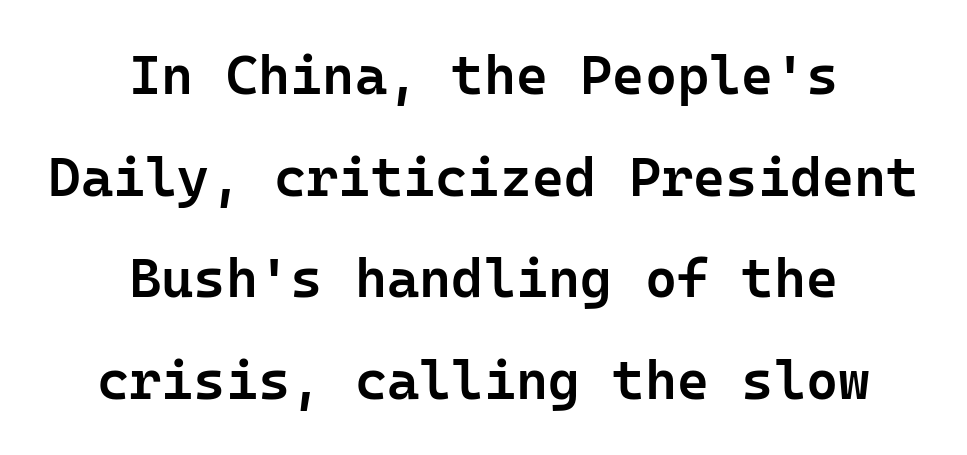
The image shows 55 px semibold sans-serif type, upright; set centered, line spacing 1.85x, normal letter spacing, not underlined; low stroke contrast and a medium x-height.
